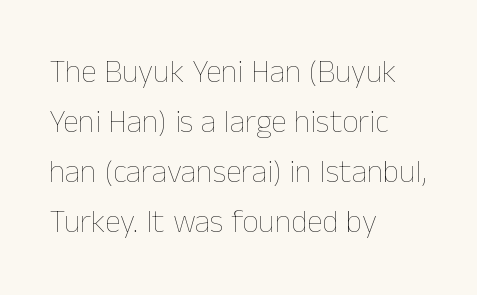
{"italic": "no", "bold": "no", "weight": "thin", "width": "normal", "stroke_contrast": "low", "x_height": "medium", "monospaced": "no", "underline": "no", "align": "left", "line_spacing": "normal", "line_spacing_ratio": 1.56, "letter_spacing": "normal", "letter_spacing_em": 0.0, "glyph_px": 32}
